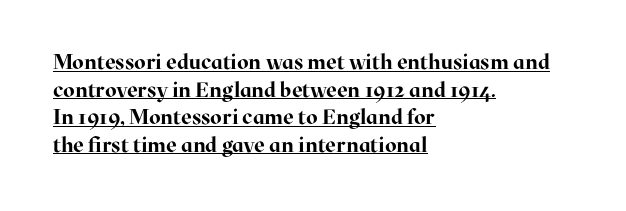
Q: Is the text bold? A: Yes.
Q: Is the text italic (slanted)? A: No, it is upright.
Q: Is the text underlined? A: Yes.
Q: How is the paragraph aligned? A: Left-aligned.
Q: Is the spacing between letters normal or unusually wide? A: Normal.
Q: Is the spacing between lines tight, normal or loose? A: Normal.
